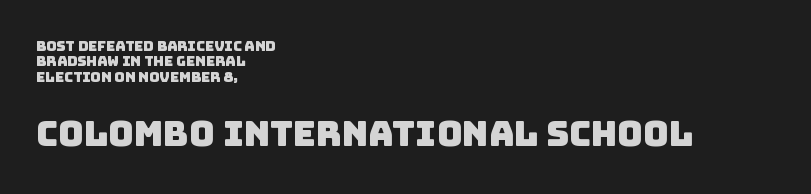
The words here are not underlined. Here the glyphs are tracked normally, forming tight word shapes. Top chunk: small. Bottom chunk: large. The rendering uses a small line-height, squeezing the rows.
